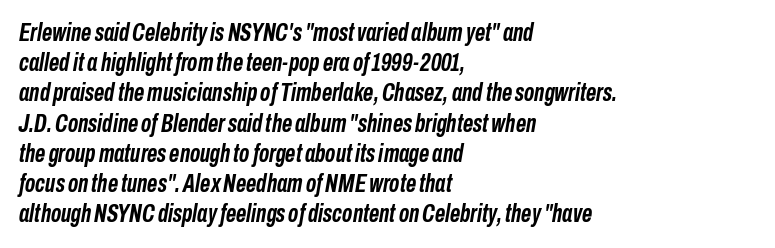
{"italic": "yes", "lean": "right", "slant_degrees": 10, "bold": "yes", "underline": "no", "align": "left", "line_spacing_ratio": 1.21, "letter_spacing": "normal", "letter_spacing_em": 0.0, "glyph_px": 25}
